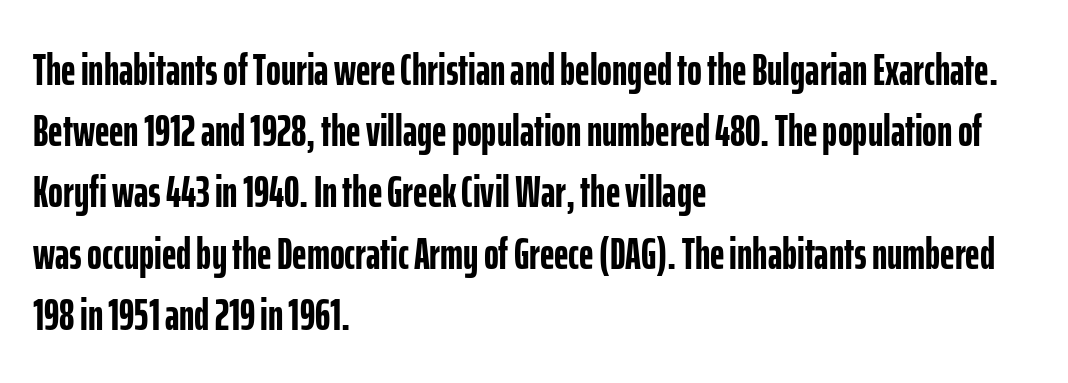
The image shows 45 px semibold, condensed sans-serif type, upright; set left-aligned, normal line spacing (1.36x), normal letter spacing, not underlined; low stroke contrast and a medium x-height.
